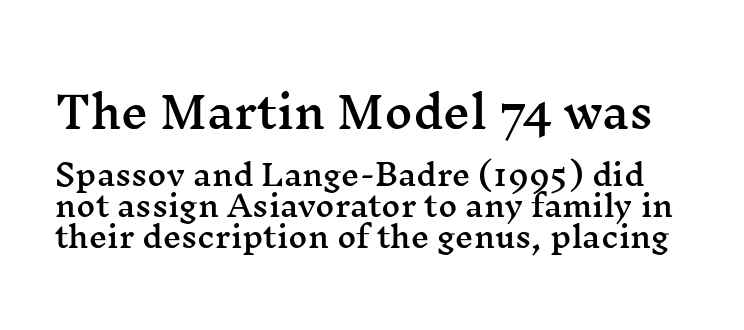
Q: Is the text italic (slanted)? A: No, it is upright.
Q: Is the typeface a serif or a sans-serif typeface? A: Serif.
Q: Is the text underlined? A: No.
Q: Is the spacing between letters normal or unusually wide? A: Normal.
Q: Is the spacing between lines tight, normal or loose? A: Tight.
Q: Which block of text is set in a larger size, the first (top) or the second (bottom)? A: The first (top) one.
Q: Width (condensed, normal, or wide)? A: Wide.
Q: Stroke contrast? A: Medium.
Q: x-height? A: Medium.
Q: Monospaced? A: No.
